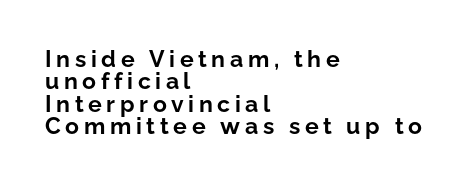
The image shows 23 px bold type, upright; set left-aligned, tight line spacing (0.97x), unusually wide letter spacing (+0.2 em), not underlined.
